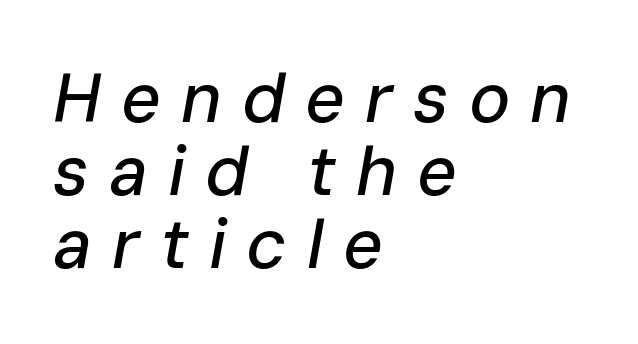
Q: Is the text italic (slanted)? A: Yes, it leans right by about 10 degrees.
Q: Is the text underlined? A: No.
Q: How is the paragraph aligned? A: Left-aligned.
Q: Is the spacing between letters normal or unusually wide? A: Unusually wide.
Q: Is the spacing between lines tight, normal or loose? A: Tight.
Q: Width (condensed, normal, or wide)? A: Normal.
Q: Stroke contrast? A: Low.
Q: x-height? A: Medium.
Q: Monospaced? A: No.
